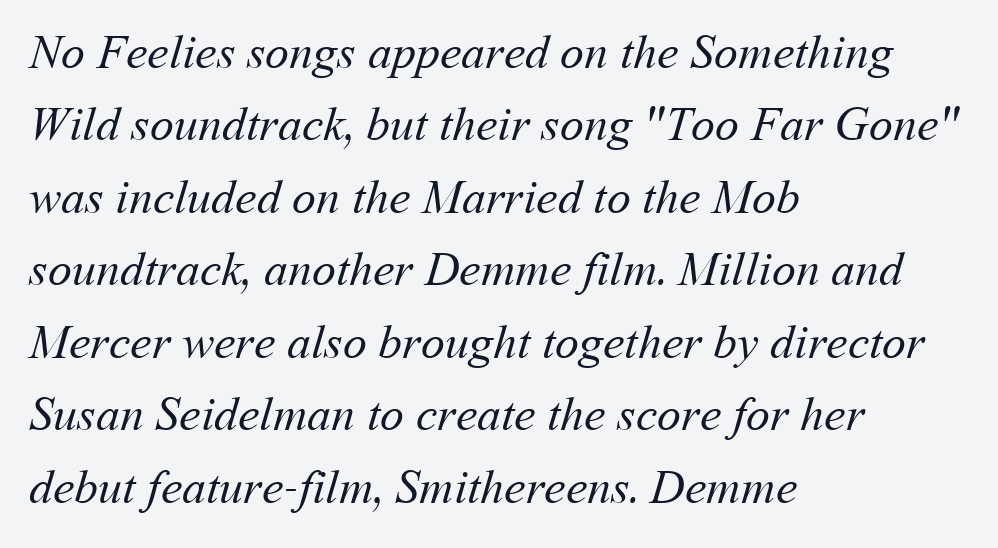
The image shows 48 px regular-weight type; set left-aligned, normal line spacing (1.51x), normal letter spacing, not underlined; medium stroke contrast and a medium x-height.
